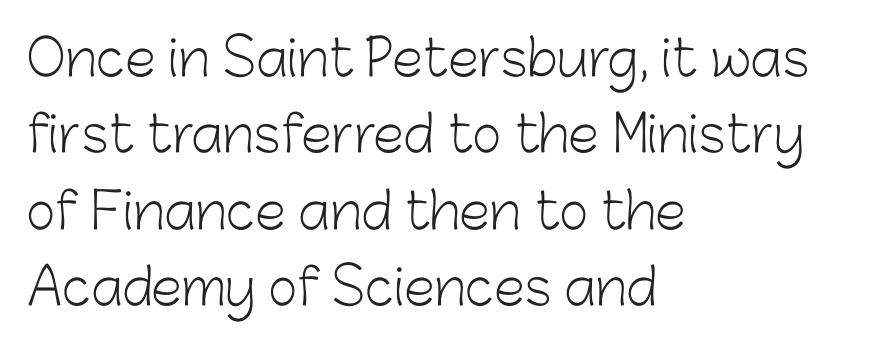
Q: Is the text bold? A: No.
Q: Is the text italic (slanted)? A: No, it is upright.
Q: Is the typeface a serif or a sans-serif typeface? A: Sans-serif.
Q: Is the text underlined? A: No.
Q: How is the paragraph aligned? A: Left-aligned.
Q: Is the spacing between letters normal or unusually wide? A: Normal.
Q: Is the spacing between lines tight, normal or loose? A: Normal.
Q: Width (condensed, normal, or wide)? A: Normal.
Q: Stroke contrast? A: Low.
Q: x-height? A: Medium.
Q: Monospaced? A: No.
